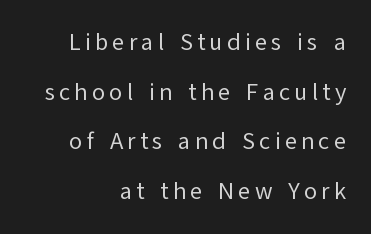
Q: Is the text bold? A: No.
Q: Is the text italic (slanted)? A: No, it is upright.
Q: Is the text underlined? A: No.
Q: How is the paragraph aligned? A: Right-aligned.
Q: Is the spacing between lines tight, normal or loose? A: Loose.
